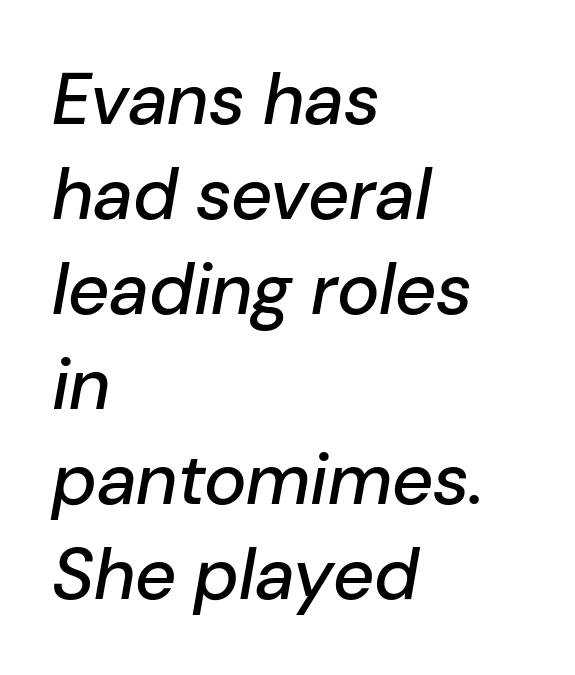
Emphasis-style slanted type is in use. Each new line begins a customary step beneath the previous one. Check the space under the baseline: it is left empty. Line beginnings align vertically; line endings do not. Between one letter and the next there's only the usual sliver of space. Do the characters align in a grid? No, the font is proportional.
